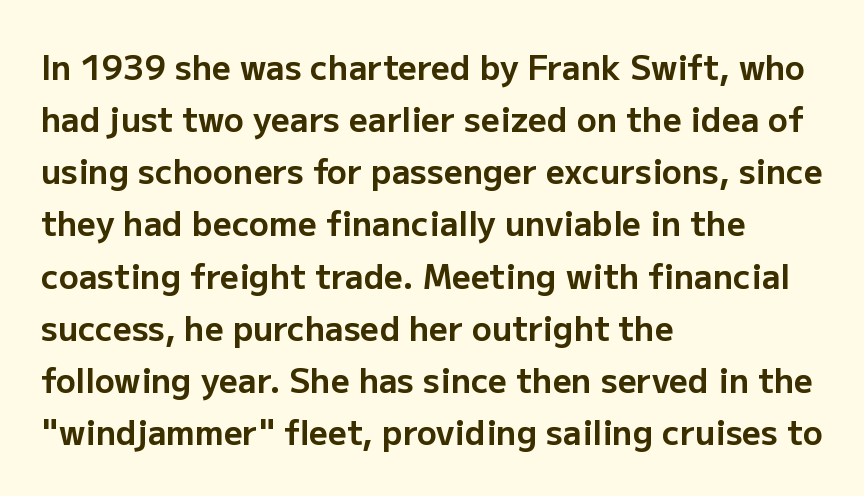
The image shows 33 px bold sans-serif type, upright; set left-aligned, normal line spacing (1.58x), normal letter spacing, not underlined; low stroke contrast and a medium x-height.
